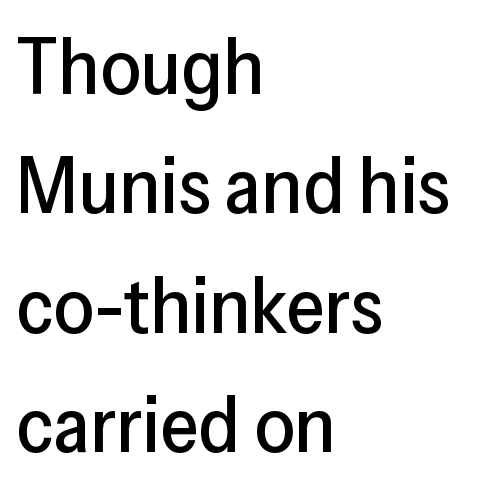
Q: Is the text italic (slanted)? A: No, it is upright.
Q: Is the typeface a serif or a sans-serif typeface? A: Sans-serif.
Q: Is the text underlined? A: No.
Q: How is the paragraph aligned? A: Left-aligned.
Q: Is the spacing between letters normal or unusually wide? A: Normal.
Q: Is the spacing between lines tight, normal or loose? A: Normal.
Q: Width (condensed, normal, or wide)? A: Normal.
Q: Stroke contrast? A: Low.
Q: x-height? A: Medium.
Q: Monospaced? A: No.
